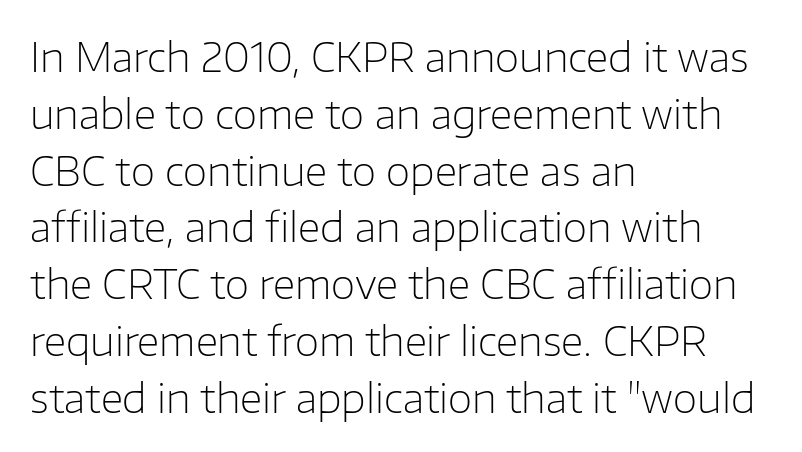
{"serif": "no", "italic": "no", "bold": "no", "weight": "light", "width": "normal", "stroke_contrast": "low", "x_height": "medium", "monospaced": "no", "underline": "no", "align": "left", "line_spacing": "normal", "line_spacing_ratio": 1.42, "letter_spacing": "normal", "letter_spacing_em": 0.0, "glyph_px": 40}
